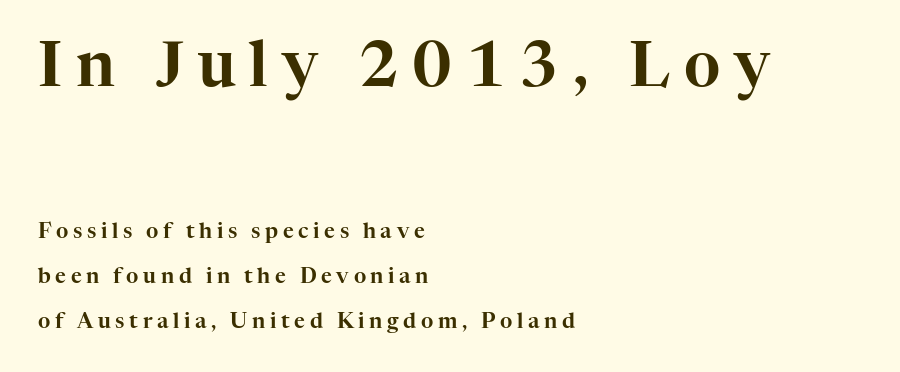
Q: Is the text italic (slanted)? A: No, it is upright.
Q: Is the typeface a serif or a sans-serif typeface? A: Serif.
Q: Is the text underlined? A: No.
Q: How is the paragraph aligned? A: Left-aligned.
Q: Is the spacing between letters normal or unusually wide? A: Unusually wide.
Q: Is the spacing between lines tight, normal or loose? A: Loose.
Q: Which block of text is set in a larger size, the first (top) or the second (bottom)? A: The first (top) one.
Q: Width (condensed, normal, or wide)? A: Normal.
Q: Stroke contrast? A: High.
Q: x-height? A: Medium.
Q: Monospaced? A: No.
